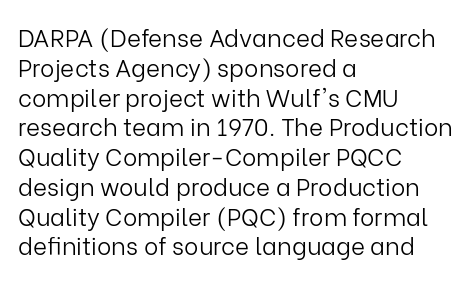
{"italic": "no", "bold": "no", "underline": "no", "align": "left", "line_spacing_ratio": 1.24, "letter_spacing": "normal", "letter_spacing_em": 0.0, "glyph_px": 24}
